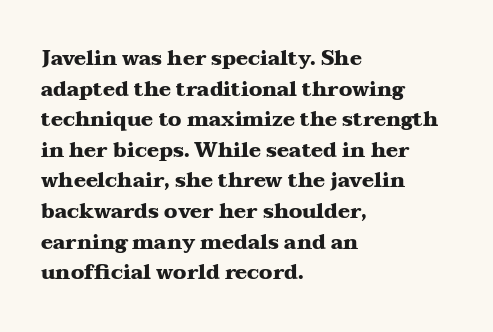
The image shows 20 px bold type, upright; set left-aligned, normal line spacing (1.53x), normal letter spacing, not underlined.
